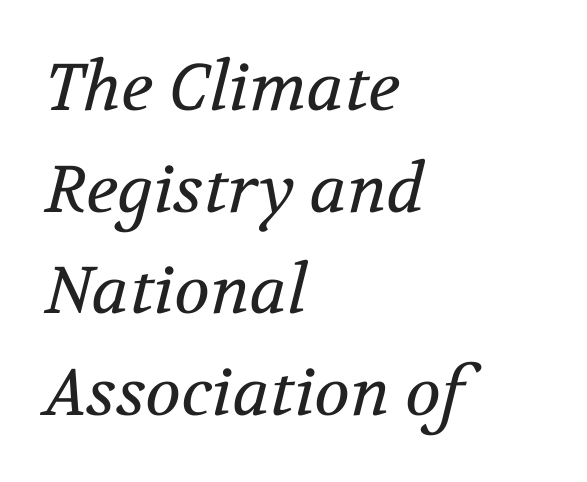
Q: Is the text bold? A: No.
Q: Is the text italic (slanted)? A: Yes, it leans right by about 12 degrees.
Q: Is the typeface a serif or a sans-serif typeface? A: Serif.
Q: Is the text underlined? A: No.
Q: How is the paragraph aligned? A: Left-aligned.
Q: Is the spacing between letters normal or unusually wide? A: Normal.
Q: Is the spacing between lines tight, normal or loose? A: Normal.
Q: Width (condensed, normal, or wide)? A: Normal.
Q: Stroke contrast? A: Medium.
Q: x-height? A: Medium.
Q: Monospaced? A: No.
